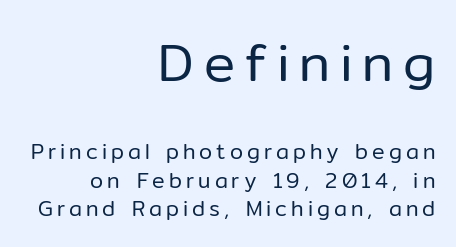
Q: Is the text bold? A: No.
Q: Is the text italic (slanted)? A: No, it is upright.
Q: Is the typeface a serif or a sans-serif typeface? A: Sans-serif.
Q: Is the text underlined? A: No.
Q: How is the paragraph aligned? A: Right-aligned.
Q: Is the spacing between lines tight, normal or loose? A: Normal.
Q: Which block of text is set in a larger size, the first (top) or the second (bottom)? A: The first (top) one.
Q: Width (condensed, normal, or wide)? A: Normal.
Q: Stroke contrast? A: Low.
Q: x-height? A: Medium.
Q: Monospaced? A: No.
